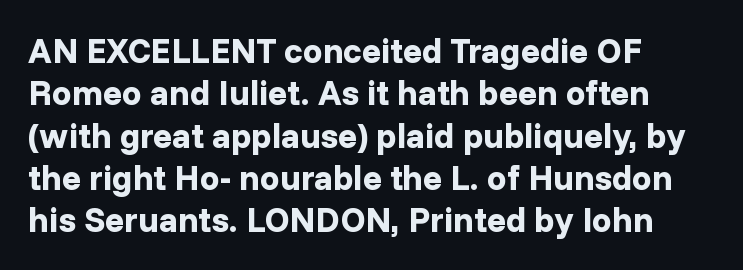
The image shows 35 px bold sans-serif type, upright; set left-aligned, line spacing 1.21x, normal letter spacing, not underlined; low stroke contrast and a medium x-height.
